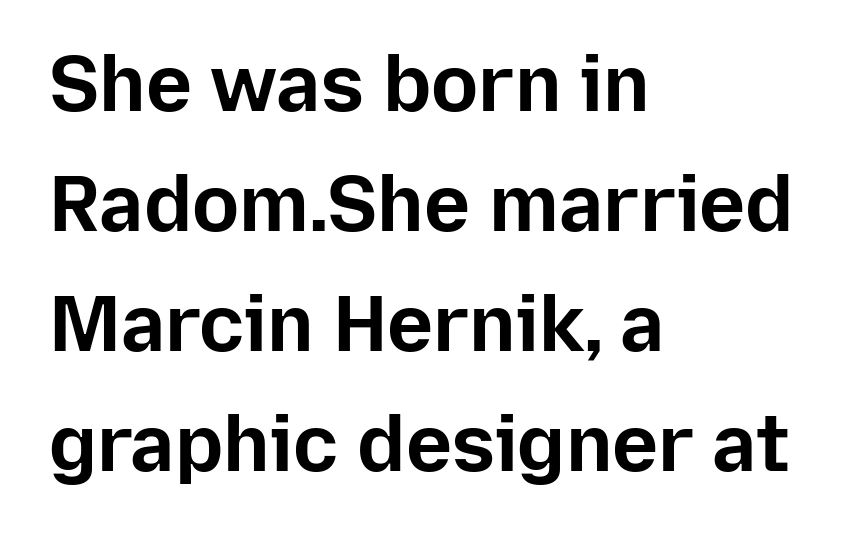
Tracking here is standard; glyphs follow each other at the usual distance. Proportional: the letters do not fall into vertical columns. Stroke terminals: plain, sans-serif. Lines of text with bare space underneath. The letters stand straight up with perfectly vertical stems. Horizontal alignment here is leftward, the default for most running prose.
